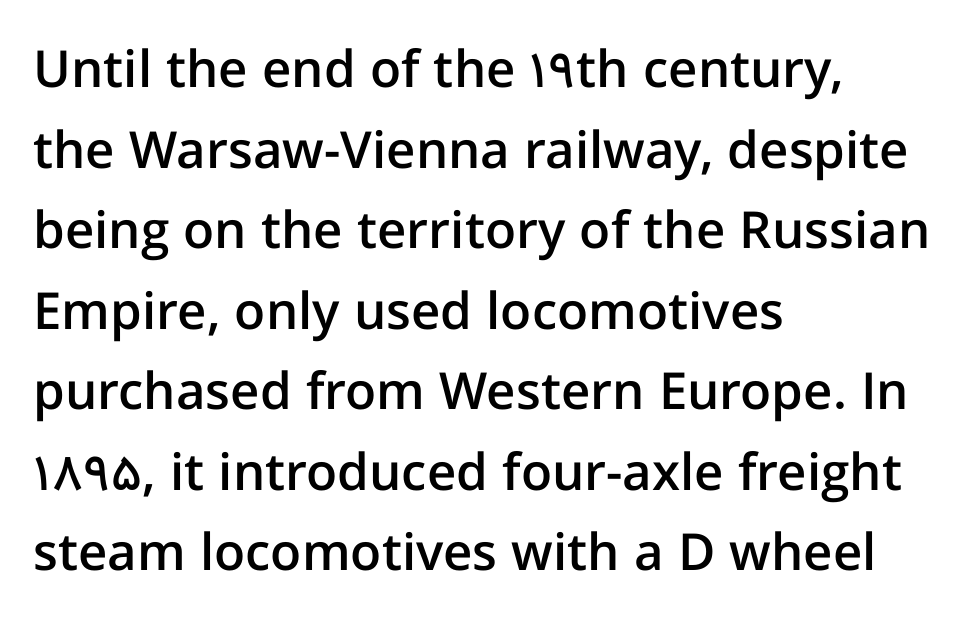
This is the in-between weight designers call semibold or demi. Look at the bottom of the vertical strokes: they stop flat, with no serifs. A typesetter would call this proportional, since set widths differ per character. Plain, unruled lines of type. The typesetter chose a ragged-right arrangement here. Regarding leading, the lines here are spaced in the standard way.
